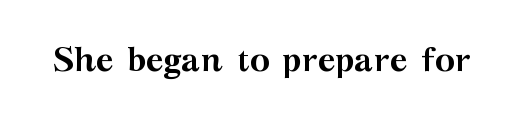
Q: Is the text bold? A: Yes.
Q: Is the text italic (slanted)? A: No, it is upright.
Q: Is the typeface a serif or a sans-serif typeface? A: Serif.
Q: Is the text underlined? A: No.
Q: Is the spacing between letters normal or unusually wide? A: Normal.
Q: Width (condensed, normal, or wide)? A: Wide.
Q: Stroke contrast? A: Medium.
Q: x-height? A: Medium.
Q: Monospaced? A: No.
